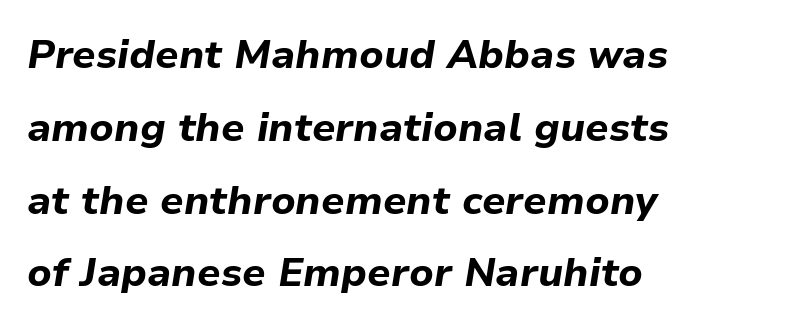
The image shows 40 px bold type, italic (leaning right); set left-aligned, line spacing 1.82x, normal letter spacing, not underlined; low stroke contrast and a medium x-height.
